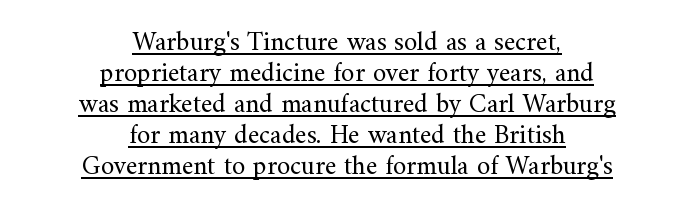
{"italic": "no", "bold": "no", "underline": "yes", "align": "center", "line_spacing": "tight", "line_spacing_ratio": 1.15, "letter_spacing": "normal", "letter_spacing_em": 0.0, "glyph_px": 27}
